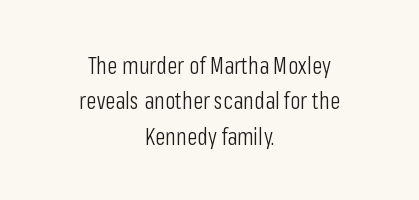
{"italic": "no", "bold": "no", "underline": "no", "align": "center", "line_spacing": "normal", "line_spacing_ratio": 1.47, "letter_spacing": "normal", "letter_spacing_em": 0.0, "glyph_px": 24}
